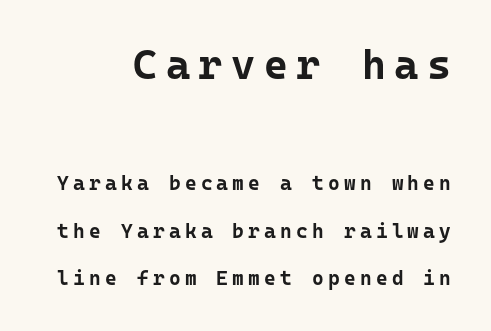
Q: Is the text bold? A: Yes.
Q: Is the text italic (slanted)? A: No, it is upright.
Q: Is the typeface a serif or a sans-serif typeface? A: Sans-serif.
Q: Is the text underlined? A: No.
Q: How is the paragraph aligned? A: Right-aligned.
Q: Is the spacing between letters normal or unusually wide? A: Unusually wide.
Q: Is the spacing between lines tight, normal or loose? A: Loose.
Q: Which block of text is set in a larger size, the first (top) or the second (bottom)? A: The first (top) one.
Q: Width (condensed, normal, or wide)? A: Normal.
Q: Stroke contrast? A: Low.
Q: x-height? A: Medium.
Q: Monospaced? A: Yes.
